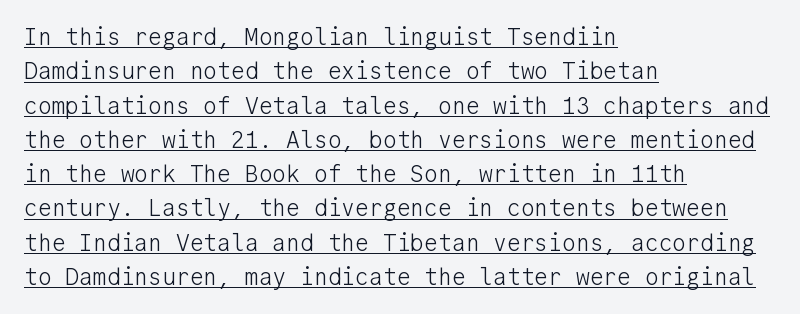
Q: Is the text bold? A: No.
Q: Is the text italic (slanted)? A: No, it is upright.
Q: Is the text underlined? A: Yes.
Q: How is the paragraph aligned? A: Left-aligned.
Q: Is the spacing between letters normal or unusually wide? A: Normal.
Q: Is the spacing between lines tight, normal or loose? A: Normal.
